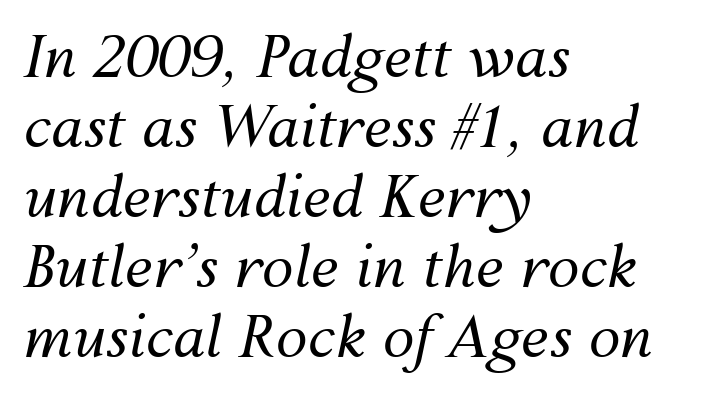
Nobody touched the tracking dial on this one. The passage is arranged the way most books set body copy — flush left. Yep, that's italic — everything's leaning. Compared with a typical body face, this is equally light or lighter still. Looks like regular typesetting: each glyph gets only the width it needs.
